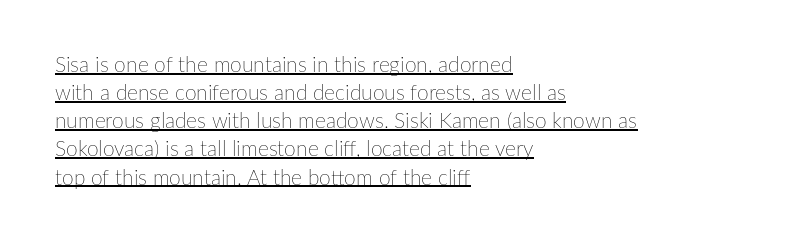
{"italic": "no", "bold": "no", "underline": "yes", "align": "left", "line_spacing": "normal", "line_spacing_ratio": 1.34, "letter_spacing": "normal", "letter_spacing_em": 0.0, "glyph_px": 21}
